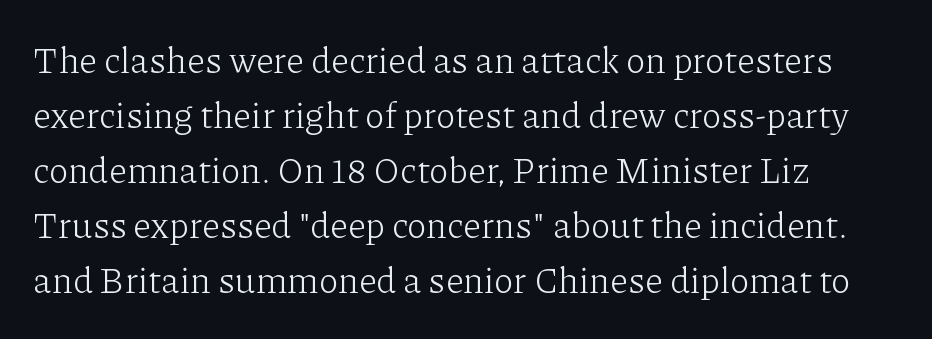
The image shows 36 px light serif type, upright; set left-aligned, normal line spacing (1.53x), normal letter spacing, not underlined; low stroke contrast and a medium x-height.
